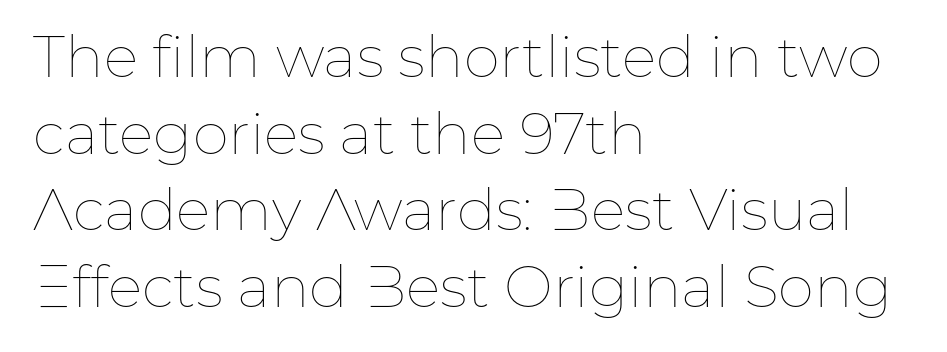
Q: Is the text bold? A: No.
Q: Is the text italic (slanted)? A: No, it is upright.
Q: Is the text underlined? A: No.
Q: How is the paragraph aligned? A: Left-aligned.
Q: Is the spacing between letters normal or unusually wide? A: Normal.
Q: Is the spacing between lines tight, normal or loose? A: Normal.
Q: Width (condensed, normal, or wide)? A: Normal.
Q: Stroke contrast? A: Low.
Q: x-height? A: Medium.
Q: Monospaced? A: No.
